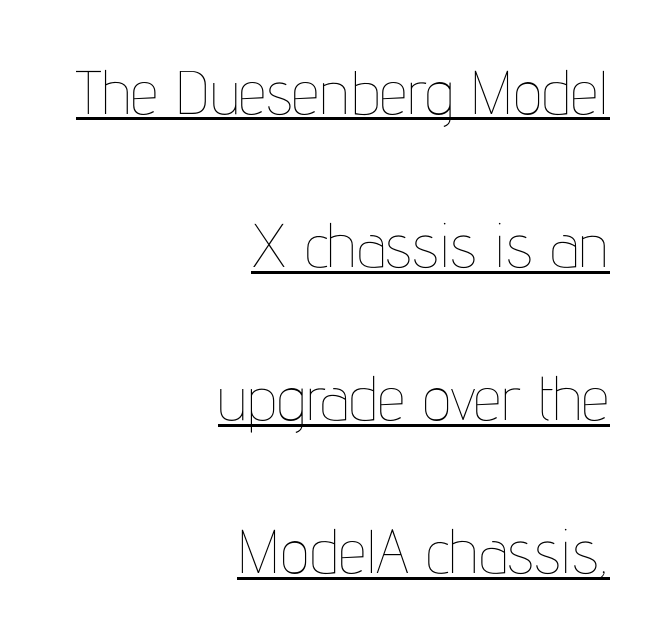
Q: Is the text bold? A: No.
Q: Is the text italic (slanted)? A: No, it is upright.
Q: Is the text underlined? A: Yes.
Q: How is the paragraph aligned? A: Right-aligned.
Q: Is the spacing between letters normal or unusually wide? A: Normal.
Q: Is the spacing between lines tight, normal or loose? A: Loose.
Q: Width (condensed, normal, or wide)? A: Condensed.
Q: Stroke contrast? A: Low.
Q: x-height? A: Medium.
Q: Monospaced? A: No.
